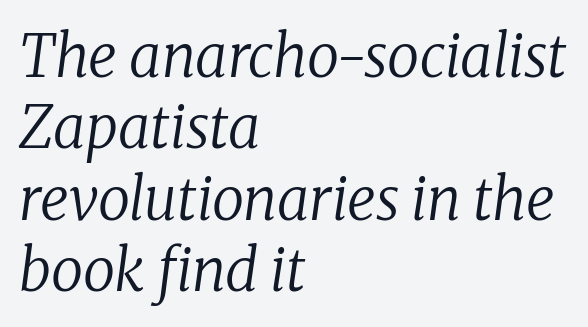
Bold? No — there's no thickening of the strokes. Stroke terminals: seriffed. Between one letter and the next there's only the usual sliver of space. Observe the lean: these are italic letterforms. Every row of glyphs begins at an identical x-position on the left.
